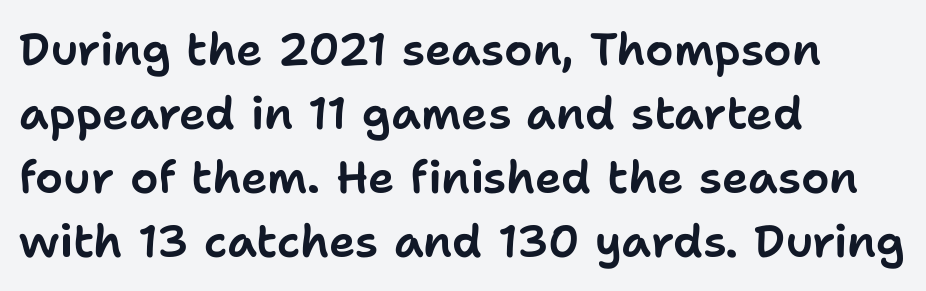
Q: Is the text italic (slanted)? A: No, it is upright.
Q: Is the typeface a serif or a sans-serif typeface? A: Sans-serif.
Q: Is the text underlined? A: No.
Q: How is the paragraph aligned? A: Left-aligned.
Q: Is the spacing between letters normal or unusually wide? A: Normal.
Q: Is the spacing between lines tight, normal or loose? A: Normal.
Q: Width (condensed, normal, or wide)? A: Normal.
Q: Stroke contrast? A: Low.
Q: x-height? A: Medium.
Q: Monospaced? A: No.
